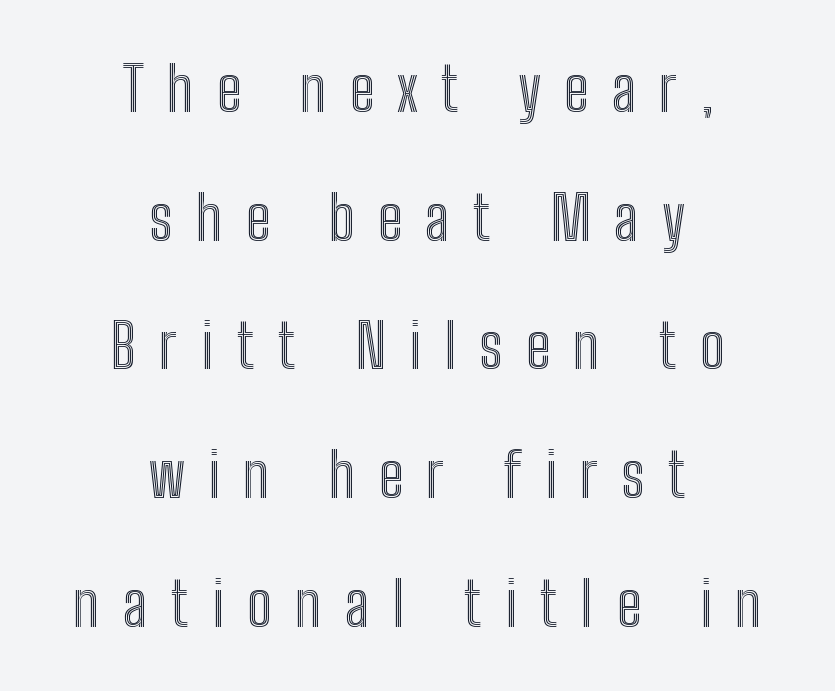
{"italic": "no", "width": "condensed", "x_height": "medium", "monospaced": "no", "underline": "no", "align": "center", "line_spacing": "loose", "line_spacing_ratio": 2.11, "letter_spacing": "wide", "letter_spacing_em": 0.38, "glyph_px": 61}
